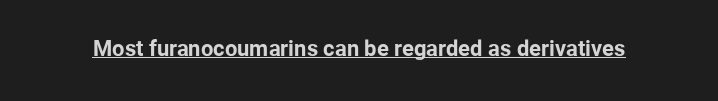
The image shows 22 px bold type, upright; set normal letter spacing, underlined.
